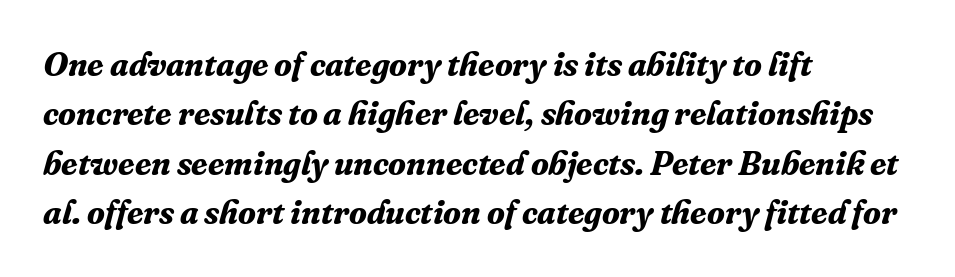
In CSS terms this would be text-align: left. These lines were composed using italics. Emphasis by weight is at full strength: bold. Honestly, there is no underline to notice here at all. Caption: standard tracking, unaltered. What's the leading like? Ordinary, nothing unusual.
